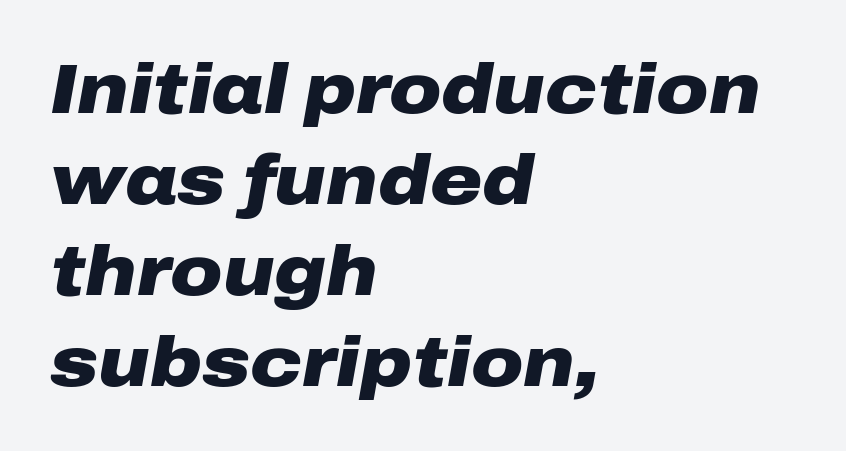
What stands out about the letter spacing? Nothing — it is the standard amount. The ragged edge is on the right, which tells us the setting is flush left. Underline: absent. It's the slanting kind of type. Here the designer chose a conventional face with non-uniform glyph widths.
